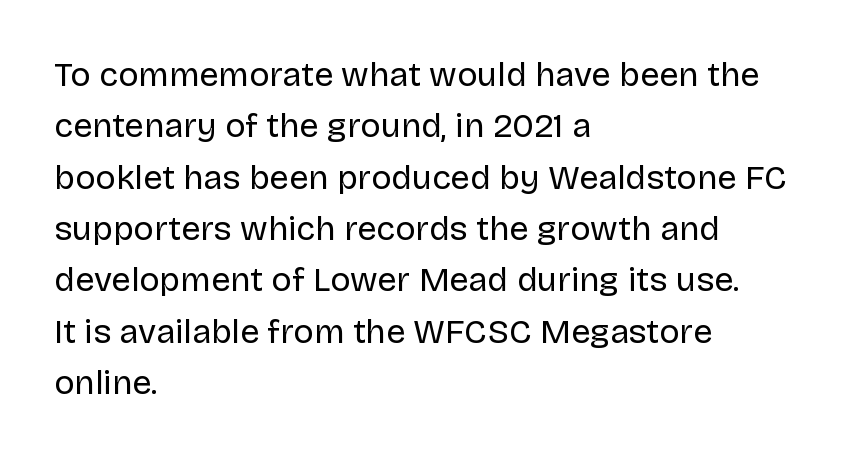
The image shows 34 px regular-weight sans-serif type, upright; set left-aligned, normal line spacing (1.51x), normal letter spacing, not underlined; low stroke contrast and a large x-height.
